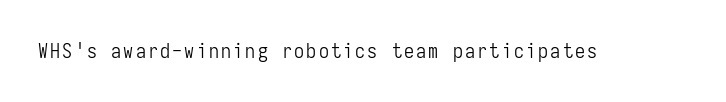
{"italic": "no", "bold": "no", "underline": "no", "glyph_px": 20}
